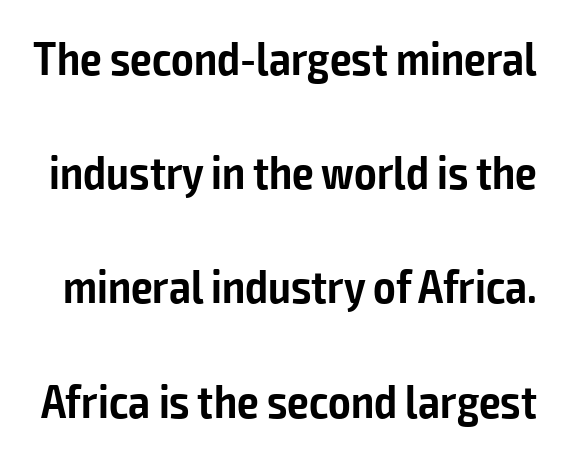
The image shows 48 px semibold, condensed sans-serif type, upright; set loose line spacing (2.38x), normal letter spacing, not underlined; low stroke contrast and a medium x-height.
